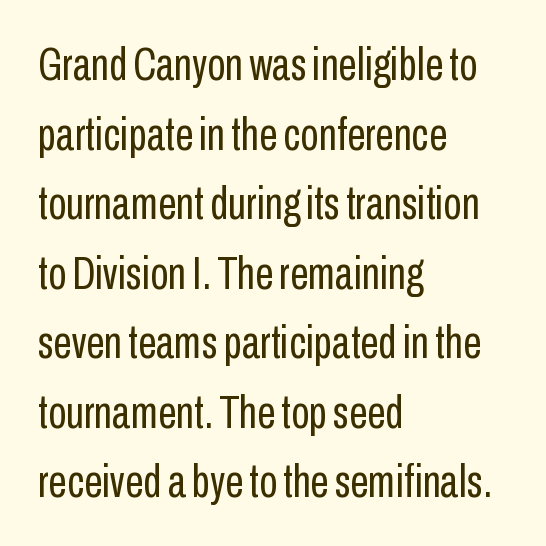
The image shows 47 px regular-weight, condensed sans-serif type, upright; set left-aligned, normal line spacing (1.48x), normal letter spacing, not underlined; low stroke contrast and a medium x-height.
